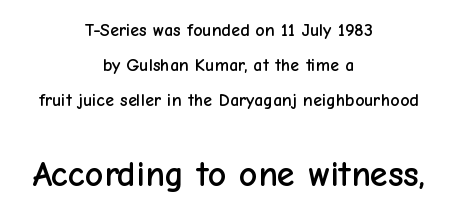
The image shows 36 px sans-serif type, upright; set centered, loose line spacing (1.94x), normal letter spacing, not underlined; the second (bottom) block is 2.0x larger; low stroke contrast and a medium x-height.
